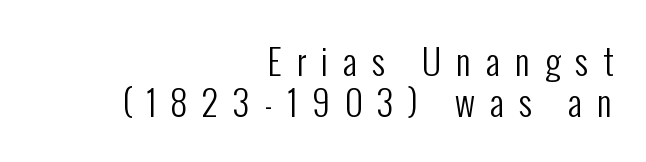
The image shows 35 px regular-weight, condensed sans-serif type, upright; set right-aligned, line spacing 1.17x, unusually wide letter spacing (+0.43 em), not underlined; low stroke contrast and a medium x-height.
